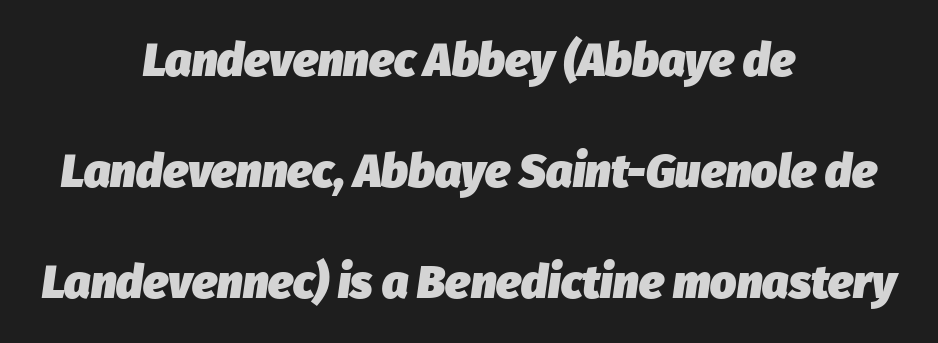
The image shows 46 px heavy type, italic (leaning right); set centered, loose line spacing (2.41x), normal letter spacing, not underlined; low stroke contrast and a medium x-height.
